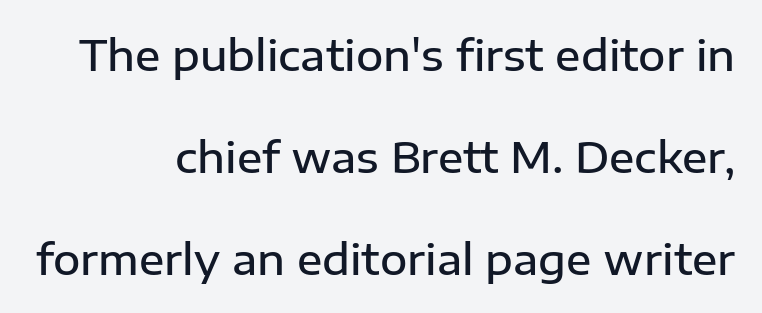
The image shows 42 px semibold sans-serif type, upright; set right-aligned, loose line spacing (2.43x), normal letter spacing, not underlined; low stroke contrast and a medium x-height.
